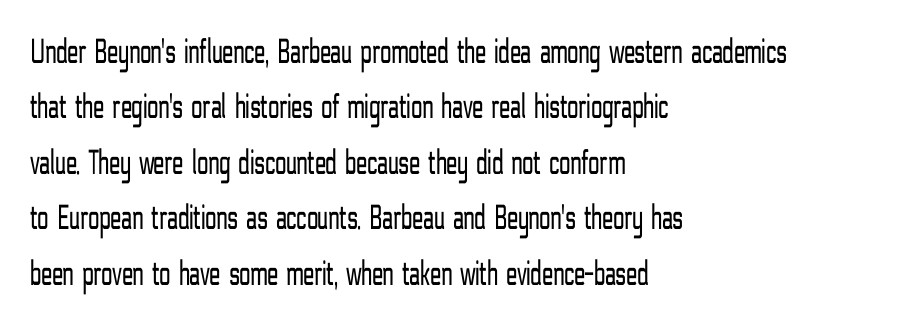
A typesetter would call this proportional, since set widths differ per character. Regarding serifs, this sample does without them. Stems here are at most as thick as an everyday book face. The leading is moderate, giving the passage an even texture.
